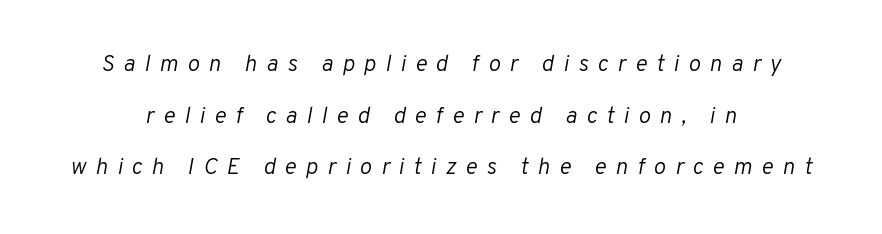
These lines were composed using italics. Display-style spreading of the glyphs; the letterfit is very open. You could fit nearly another row in the gap between these rows. The font sits on the lighter half of the weight spectrum, regular included. Type without underlining.
